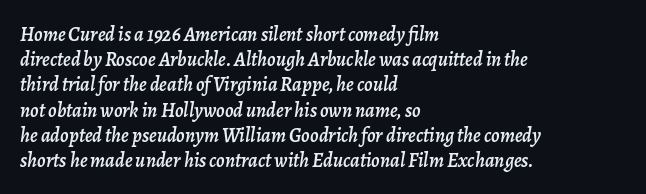
The image shows 20 px text type, italic (leaning right); set left-aligned, normal line spacing (1.26x), normal letter spacing, not underlined.
